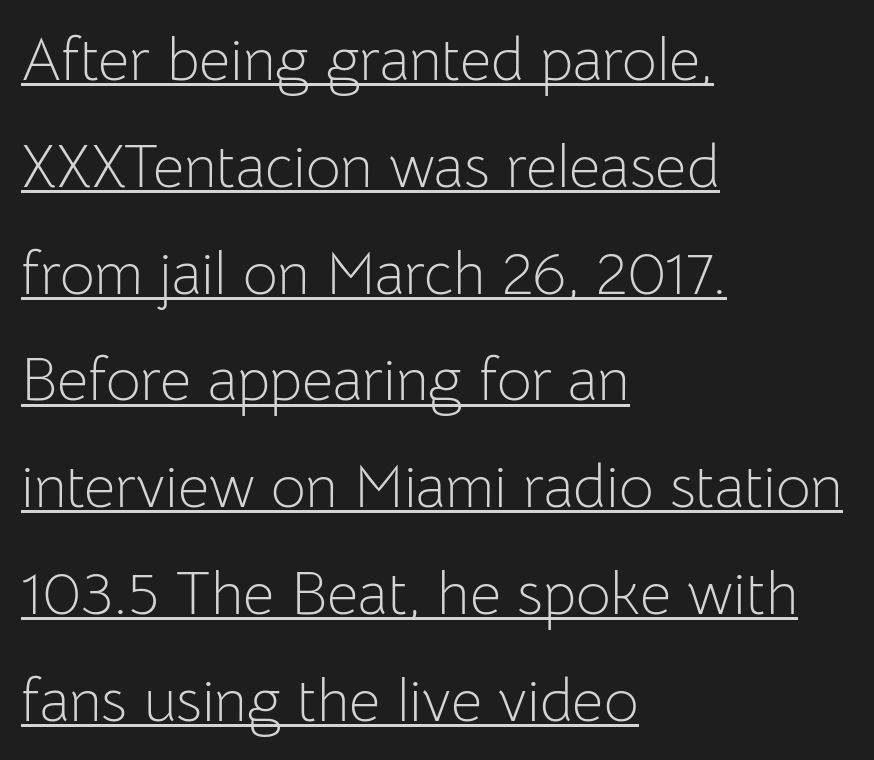
The image shows 60 px light sans-serif type, upright; set left-aligned, line spacing 1.78x, normal letter spacing, underlined; low stroke contrast and a medium x-height.
